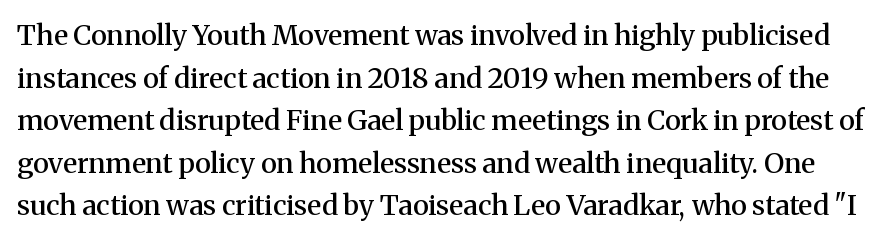
Q: Is the text bold? A: Semi-bold.
Q: Is the text italic (slanted)? A: No, it is upright.
Q: Is the typeface a serif or a sans-serif typeface? A: Serif.
Q: Is the text underlined? A: No.
Q: Is the spacing between letters normal or unusually wide? A: Normal.
Q: Is the spacing between lines tight, normal or loose? A: Normal.
Q: Width (condensed, normal, or wide)? A: Normal.
Q: Stroke contrast? A: Medium.
Q: x-height? A: Medium.
Q: Monospaced? A: No.
